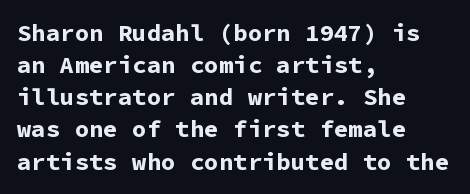
Heavy-handed strokes throughout: this text is bold. Ordinary non-slanted type is in use. The text block is weighted toward the left margin, trailing off unevenly rightward. Students, observe: this is what conventionally led text looks like. Students, note that the glyphs here touch the page at normal intervals. The words here are not underlined.
